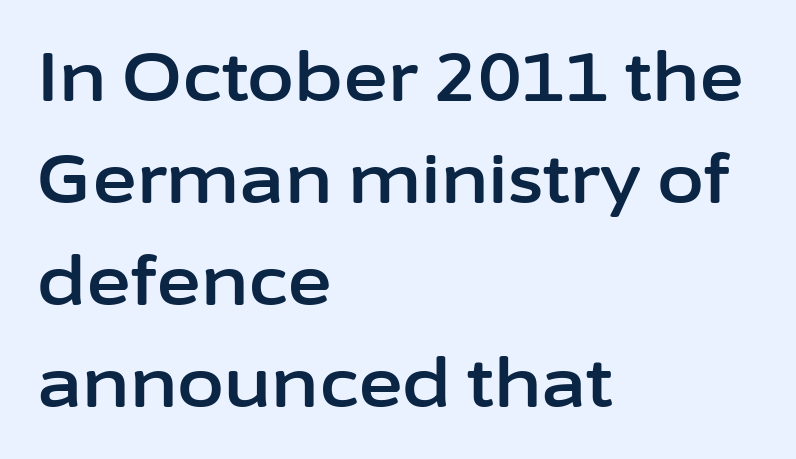
{"serif": "no", "italic": "no", "width": "normal", "stroke_contrast": "low", "x_height": "medium", "monospaced": "no", "underline": "no", "align": "left", "line_spacing": "normal", "line_spacing_ratio": 1.5, "letter_spacing": "normal", "letter_spacing_em": 0.0, "glyph_px": 68}
